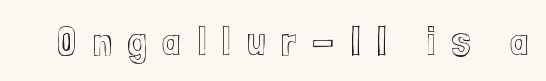
The image shows 41 px condensed type, upright; set unusually wide letter spacing (+0.39 em), not underlined; a medium x-height.
